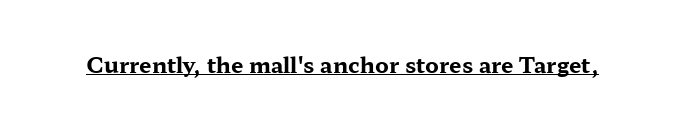
Q: Is the text bold? A: Yes.
Q: Is the text italic (slanted)? A: No, it is upright.
Q: Is the text underlined? A: Yes.
Q: Is the spacing between letters normal or unusually wide? A: Normal.
